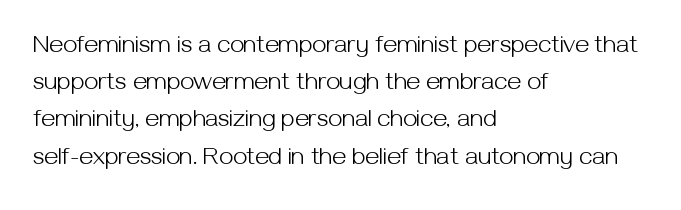
Q: Is the text bold? A: No.
Q: Is the text italic (slanted)? A: No, it is upright.
Q: Is the text underlined? A: No.
Q: How is the paragraph aligned? A: Left-aligned.
Q: Is the spacing between letters normal or unusually wide? A: Normal.
Q: Is the spacing between lines tight, normal or loose? A: Normal.
